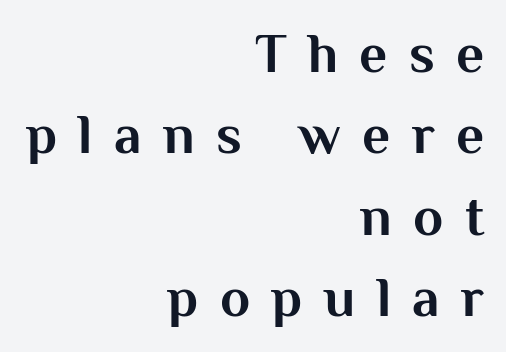
Q: Is the text bold? A: Yes.
Q: Is the text italic (slanted)? A: No, it is upright.
Q: Is the typeface a serif or a sans-serif typeface? A: Sans-serif.
Q: Is the text underlined? A: No.
Q: How is the paragraph aligned? A: Right-aligned.
Q: Is the spacing between letters normal or unusually wide? A: Unusually wide.
Q: Is the spacing between lines tight, normal or loose? A: Normal.
Q: Width (condensed, normal, or wide)? A: Normal.
Q: Stroke contrast? A: Medium.
Q: x-height? A: Medium.
Q: Monospaced? A: No.
